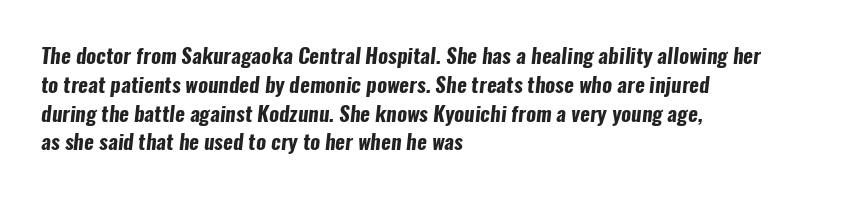
The strokes are fattened all the way to bold. The leading is moderate, giving the passage an even texture. The area under the type is left untouched. Teacher's note: observe the even left margin — that is flush-left alignment. Here the glyphs are tracked normally, forming tight word shapes.
